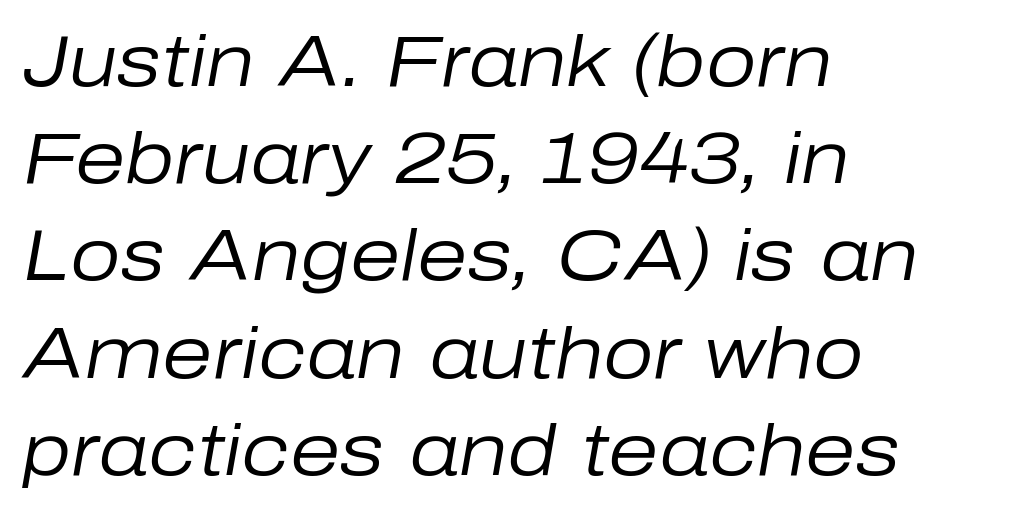
This sample is left-justified, so line endings fall wherever the words run out. This sample uses plain, unmodified letter spacing. The letters are slanted; this is an italic face. Each letter keeps its own natural width here, so spacing adapts to shape. Heft: none added — not bold. Notice how descenders clear the ascenders below comfortably — that's standard leading.
